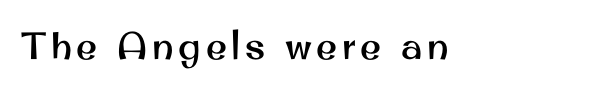
You can tell it's not italic because the verticals are truly vertical. Letters rest on an invisible, unmarked baseline. The rendering uses natural spacing where letterforms have individual widths. Alignment: flush left. This rendering employs a face without finishing strokes, i.e., a sans-serif.
